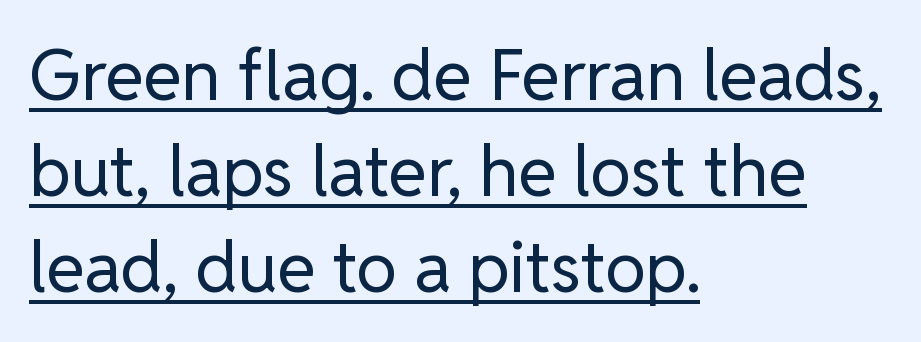
{"serif": "no", "italic": "no", "bold": "no", "weight": "regular", "width": "normal", "stroke_contrast": "low", "x_height": "medium", "monospaced": "no", "underline": "yes", "align": "left", "line_spacing": "normal", "line_spacing_ratio": 1.37, "letter_spacing": "normal", "letter_spacing_em": 0.0, "glyph_px": 70}
